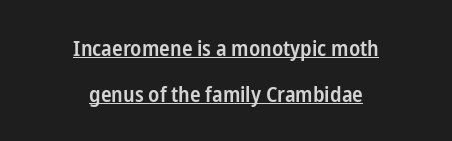
{"italic": "no", "bold": "semi", "underline": "yes", "align": "center", "line_spacing": "loose", "line_spacing_ratio": 2.08, "letter_spacing": "normal", "letter_spacing_em": 0.0, "glyph_px": 22}
